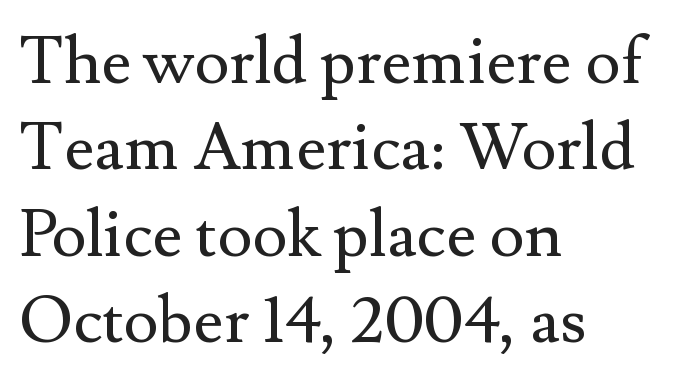
{"serif": "yes", "italic": "no", "bold": "no", "weight": "regular", "width": "normal", "stroke_contrast": "medium", "x_height": "small", "monospaced": "no", "underline": "no", "align": "left", "line_spacing": "normal", "line_spacing_ratio": 1.31, "letter_spacing": "normal", "letter_spacing_em": 0.0, "glyph_px": 66}
